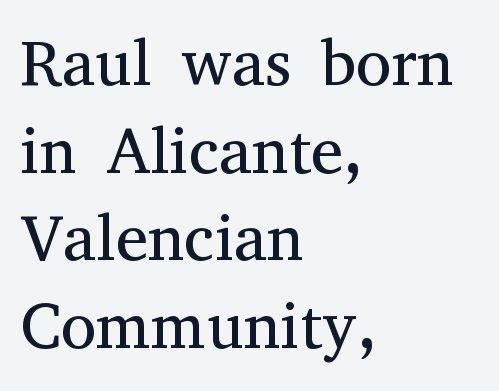
The vertical gap from one line to the next is medium. The lines are quadded left. Designer's note — italics off, roman on. Typographically, this falls in the serif category.
